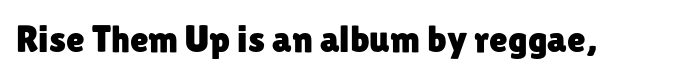
The image shows 38 px sans-serif type, upright; set normal letter spacing, not underlined; low stroke contrast and a medium x-height.
